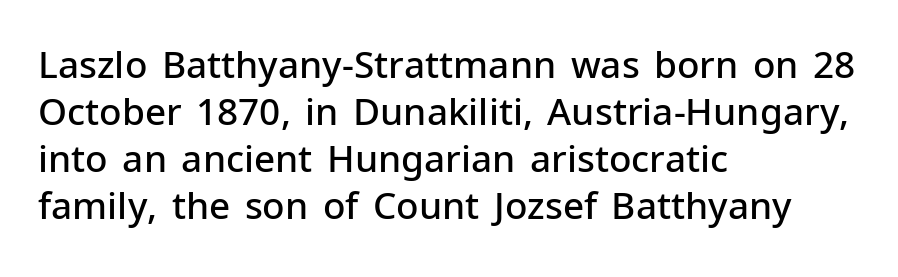
The image shows 37 px semibold sans-serif type, upright; set left-aligned, normal line spacing (1.27x), normal letter spacing, not underlined; low stroke contrast and a medium x-height.
